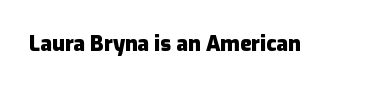
{"italic": "no", "bold": "yes", "underline": "no", "letter_spacing": "normal", "letter_spacing_em": 0.0, "glyph_px": 21}
